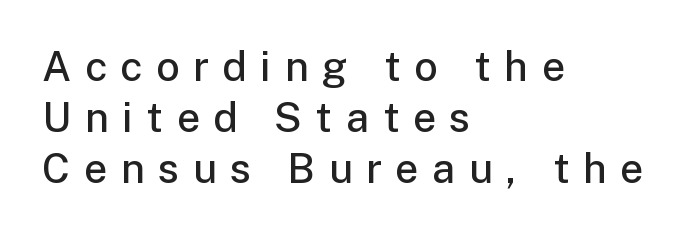
Normally led — the rows are evenly, conventionally spaced. The space beneath each line is pristine and unruled. Caption: semibold face, moderately heavy strokes. Does the lettering tilt? It doesn't — this is upright. A student would call this left alignment; a typographer would say flush left, rag right.
